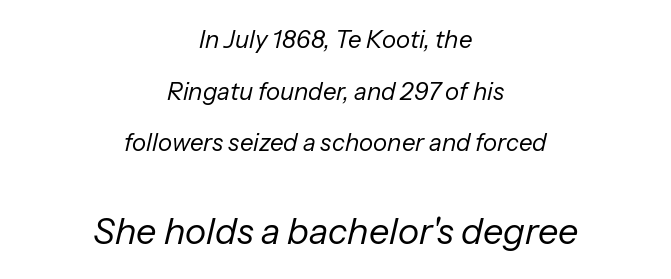
The image shows 36 px regular-weight type, italic (leaning right); set centered, loose line spacing (2.15x), normal letter spacing, not underlined; the second (bottom) block is 1.5x larger; low stroke contrast and a medium x-height.
